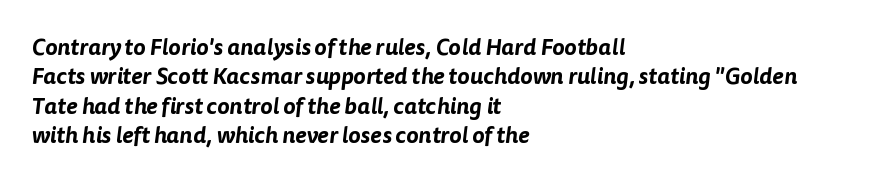
The baseline area is clear. In CSS terms this would be text-align: left. In terms of letterspacing, this is plain default setting. Interline gaps are of average width in this sample.
